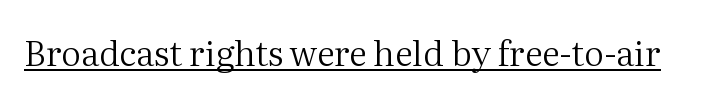
{"serif": "yes", "italic": "no", "bold": "no", "weight": "regular", "width": "normal", "stroke_contrast": "medium", "x_height": "medium", "monospaced": "no", "underline": "yes", "letter_spacing": "normal", "letter_spacing_em": 0.0, "glyph_px": 35}
